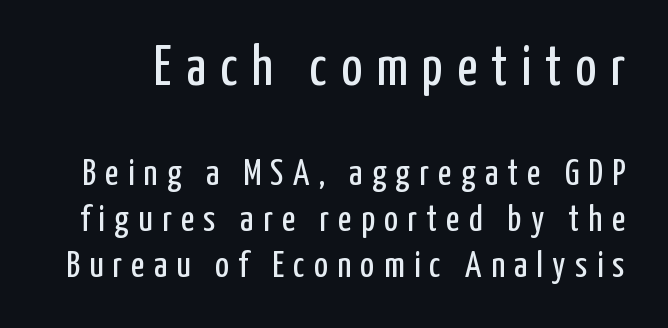
Q: Is the text bold? A: No.
Q: Is the text italic (slanted)? A: No, it is upright.
Q: Is the typeface a serif or a sans-serif typeface? A: Sans-serif.
Q: Is the text underlined? A: No.
Q: Is the spacing between letters normal or unusually wide? A: Unusually wide.
Q: Which block of text is set in a larger size, the first (top) or the second (bottom)? A: The first (top) one.
Q: Width (condensed, normal, or wide)? A: Condensed.
Q: Stroke contrast? A: Low.
Q: x-height? A: Medium.
Q: Monospaced? A: No.
